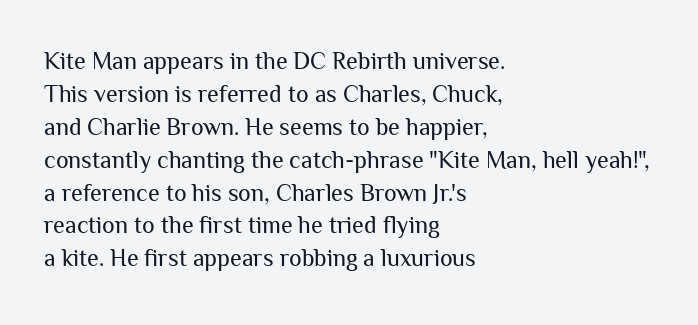
The image shows 24 px text type, upright; set left-aligned, normal line spacing (1.37x), normal letter spacing, not underlined.
